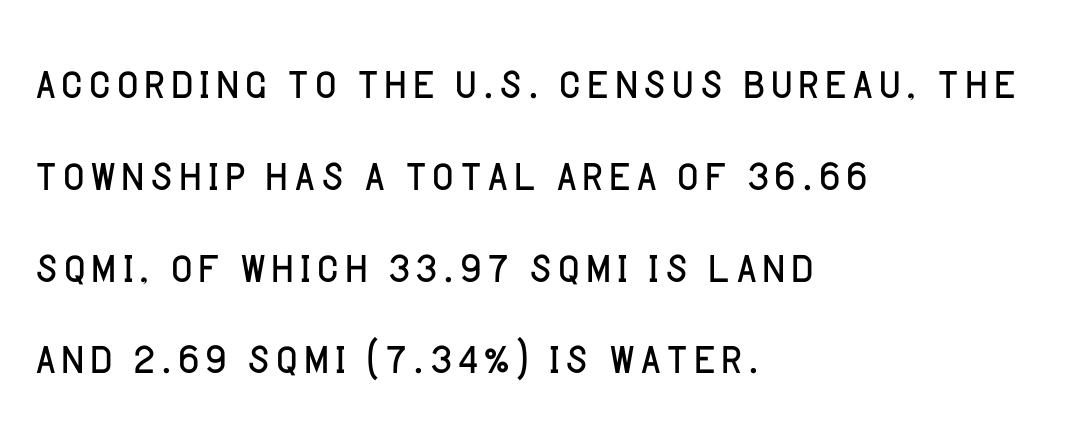
Serifs: no, the terminals of the letterforms are clean. Layout note: lines flush left. Proportional: the letters do not fall into vertical columns. Think standard paragraph weight, or any step lighter than that. Default kerning and tracking; the words read as compact shapes. Line spacing here is normal.
